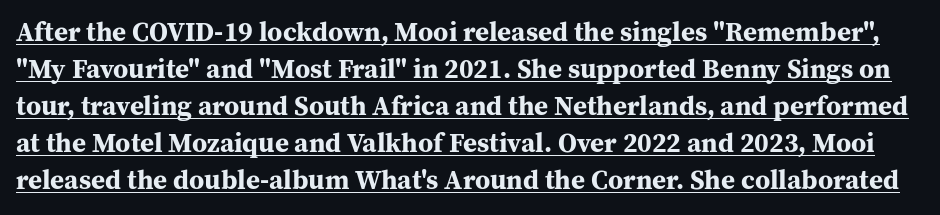
The passage shown is underscored from start to finish. A dark, heavy texture on the line: the type is bold. Every character sits straight up, as roman type does. A typesetter would call this zero additional tracking. One glance says typical: line gaps are just what's usual.
